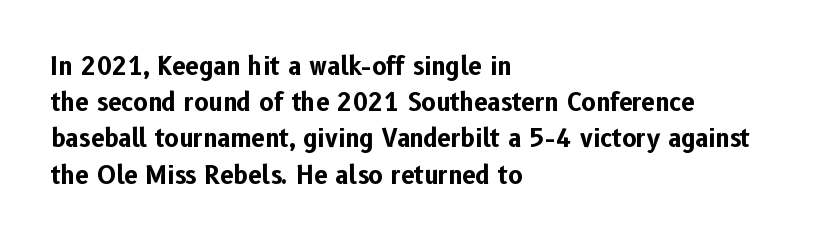
Q: Is the text bold? A: Yes.
Q: Is the text italic (slanted)? A: No, it is upright.
Q: Is the text underlined? A: No.
Q: How is the paragraph aligned? A: Left-aligned.
Q: Is the spacing between letters normal or unusually wide? A: Normal.
Q: Is the spacing between lines tight, normal or loose? A: Normal.
